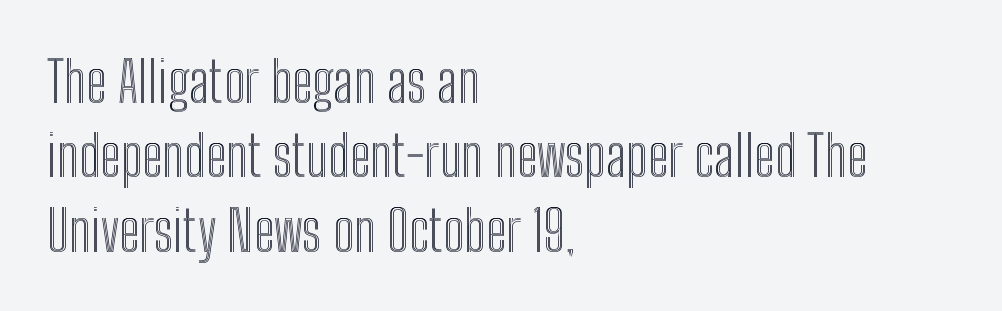
The image shows 56 px condensed type, upright; set left-aligned, normal line spacing (1.33x), normal letter spacing, not underlined; a medium x-height.
